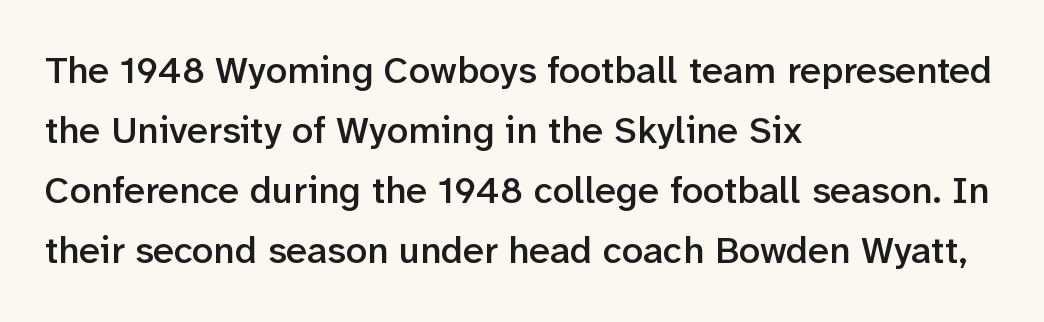
The image shows 38 px semibold sans-serif type, upright; set left-aligned, normal line spacing (1.58x), normal letter spacing, not underlined; low stroke contrast and a medium x-height.
